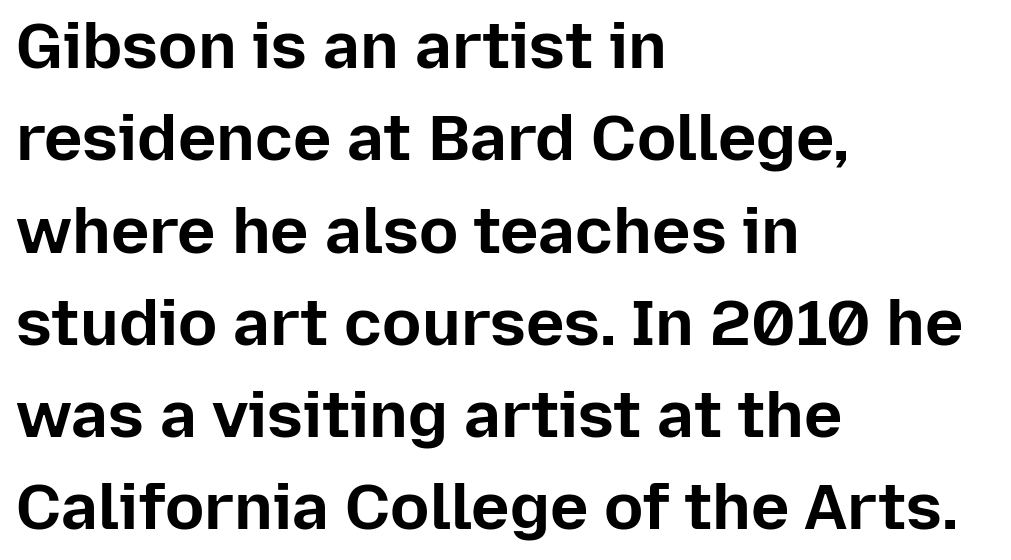
Between one letter and the next there's only the usual sliver of space. Line starts are locked; line ends wander. Do the letters lean? They stand straight. Emphasis by weight is at full strength: bold.
